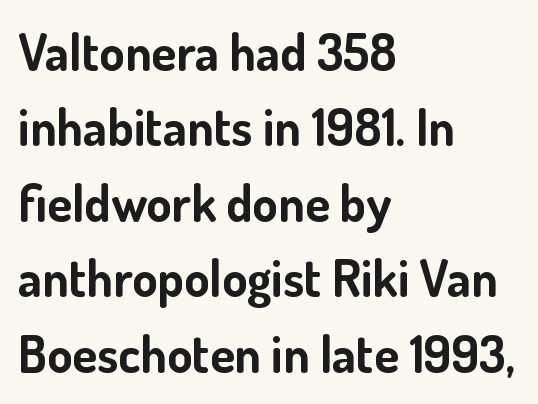
The line texture is even and compact thanks to regular tracking. Every row of glyphs begins at an identical x-position on the left. Compared with typical paragraphs, the rows here are spaced about the same. If you drew a line through each stem, it would be perfectly vertical.
